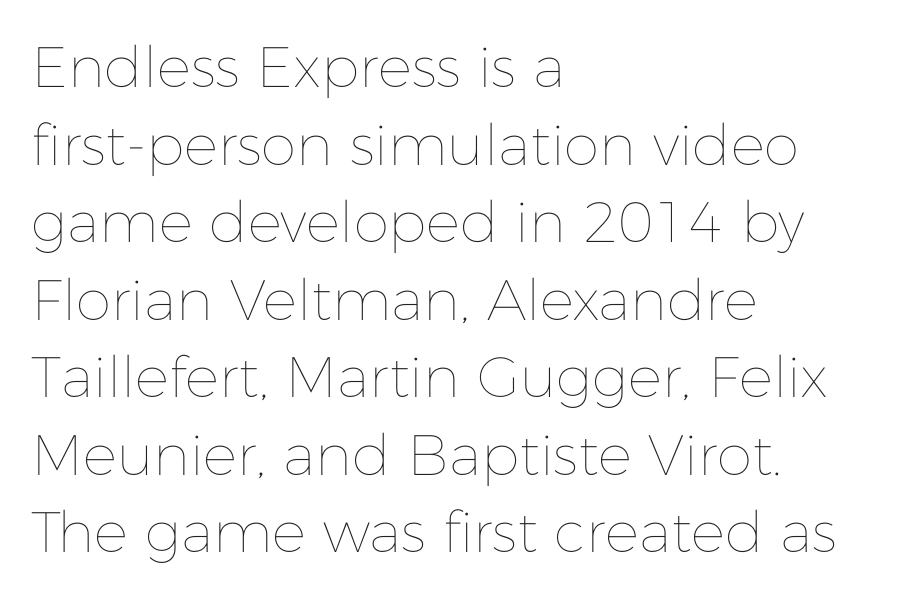
Tracking here is standard; glyphs follow each other at the usual distance. Is this a fixed-width face? No — the glyphs have proportional, varying widths. Regular leading. Glance below the letters and you will spot only blank space. No extra ink here — the face is not bold.
